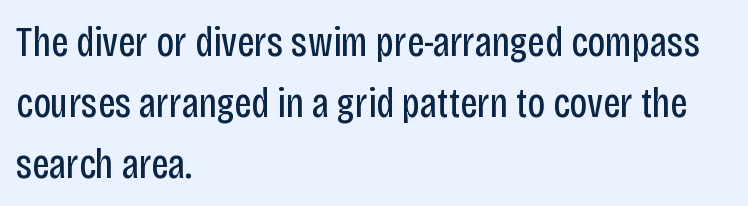
The image shows 42 px regular-weight, condensed sans-serif type, upright; set left-aligned, normal line spacing (1.45x), normal letter spacing, not underlined; low stroke contrast and a large x-height.
